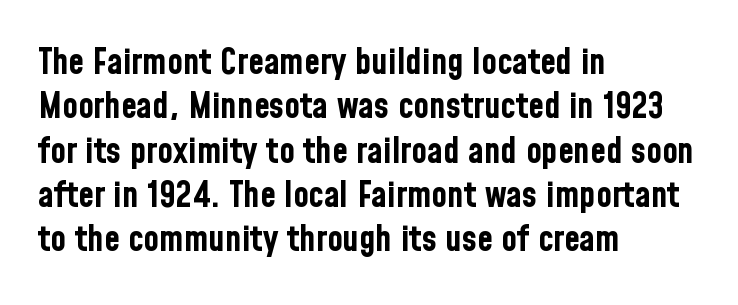
Weight: bold. The baseline area is clear. The typeface chosen for these lines omits serifs. This sample uses plain, unmodified letter spacing. A student would call this left alignment; a typographer would say flush left, rag right. In terms of posture, this sample is upright.
